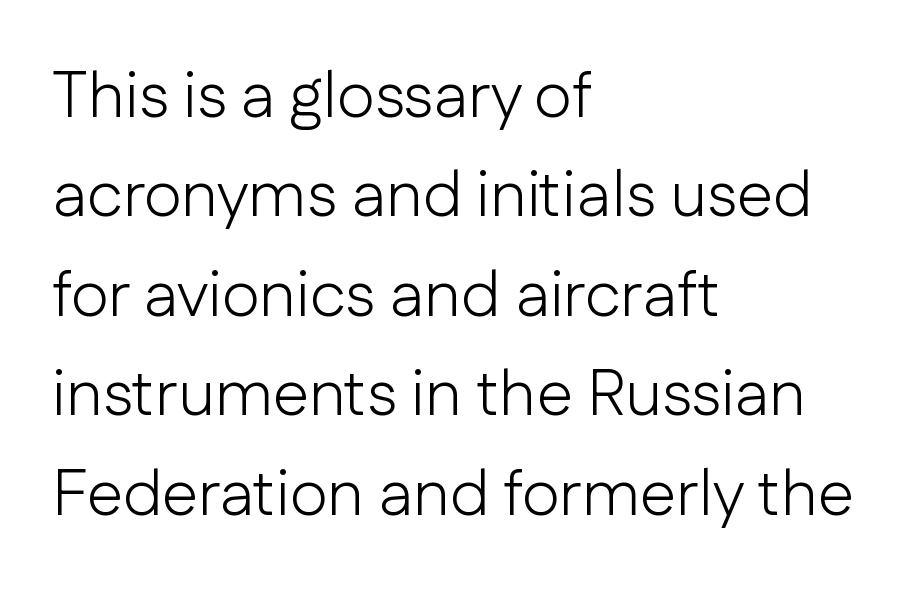
The image shows 65 px light sans-serif type, upright; set left-aligned, normal line spacing (1.53x), normal letter spacing, not underlined; low stroke contrast and a medium x-height.
